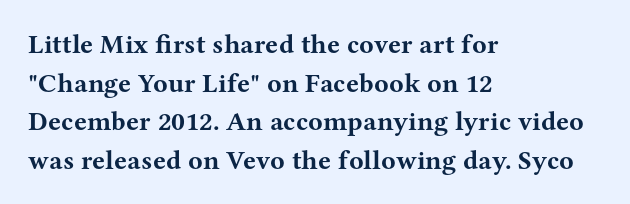
The glyphs are unaccompanied by any horizontal stroke below them. Alignment: flush left. Its strokes are broad and dark, the hallmark of bold type. Designer's note — italics off, roman on.
